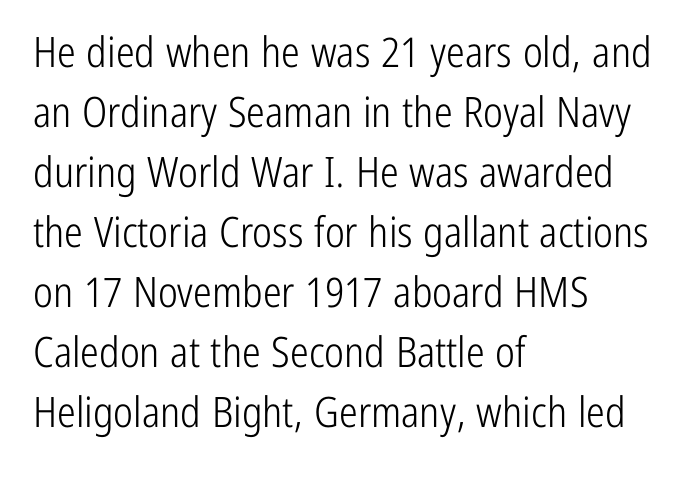
Q: Is the text bold? A: No.
Q: Is the text italic (slanted)? A: No, it is upright.
Q: Is the typeface a serif or a sans-serif typeface? A: Sans-serif.
Q: Is the text underlined? A: No.
Q: How is the paragraph aligned? A: Left-aligned.
Q: Is the spacing between letters normal or unusually wide? A: Normal.
Q: Is the spacing between lines tight, normal or loose? A: Normal.
Q: Width (condensed, normal, or wide)? A: Condensed.
Q: Stroke contrast? A: Low.
Q: x-height? A: Medium.
Q: Monospaced? A: No.
